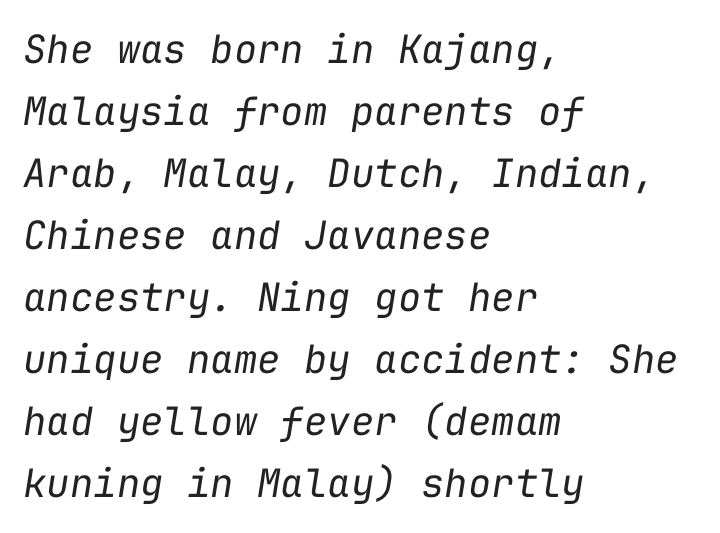
{"italic": "yes", "lean": "right", "slant_degrees": 9, "bold": "no", "weight": "regular", "width": "normal", "stroke_contrast": "low", "x_height": "medium", "monospaced": "yes", "underline": "no", "align": "left", "line_spacing": "normal", "line_spacing_ratio": 1.59, "letter_spacing": "normal", "letter_spacing_em": 0.0, "glyph_px": 39}
